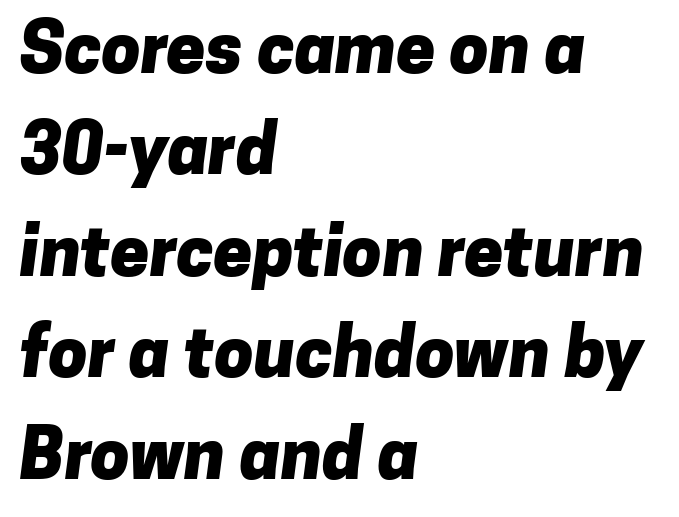
Glance below the letters and you will spot only blank space. The rendering shows plain stroke endings on the letterforms — a sans-serif design. These lines stack with their left ends in a neat column. Summary of weight: heavy, a full bold.
